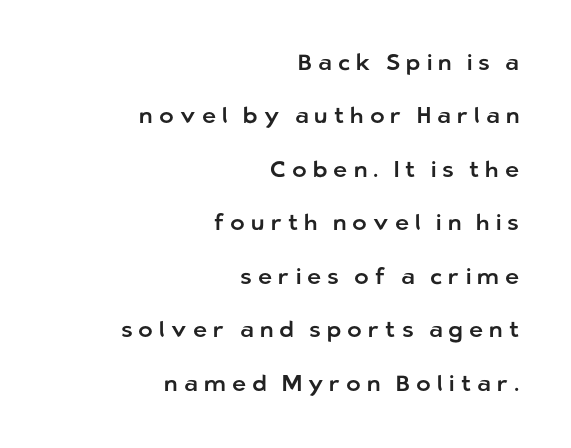
The image shows 22 px text type, upright; set right-aligned, loose line spacing (2.43x), unusually wide letter spacing (+0.28 em), not underlined.
